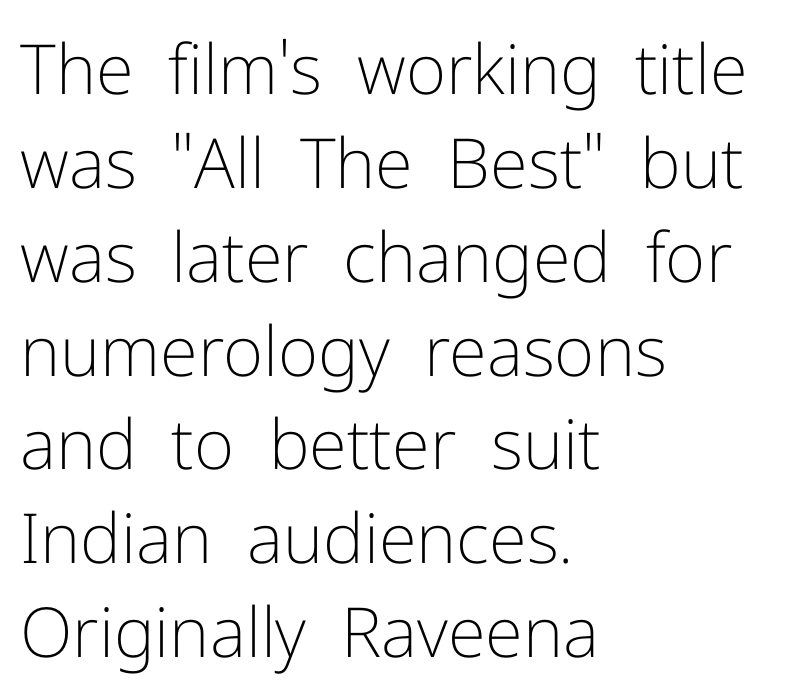
Q: Is the text bold? A: No.
Q: Is the text italic (slanted)? A: No, it is upright.
Q: Is the typeface a serif or a sans-serif typeface? A: Sans-serif.
Q: Is the text underlined? A: No.
Q: How is the paragraph aligned? A: Left-aligned.
Q: Is the spacing between letters normal or unusually wide? A: Normal.
Q: Is the spacing between lines tight, normal or loose? A: Normal.
Q: Width (condensed, normal, or wide)? A: Normal.
Q: Stroke contrast? A: Low.
Q: x-height? A: Medium.
Q: Monospaced? A: No.
